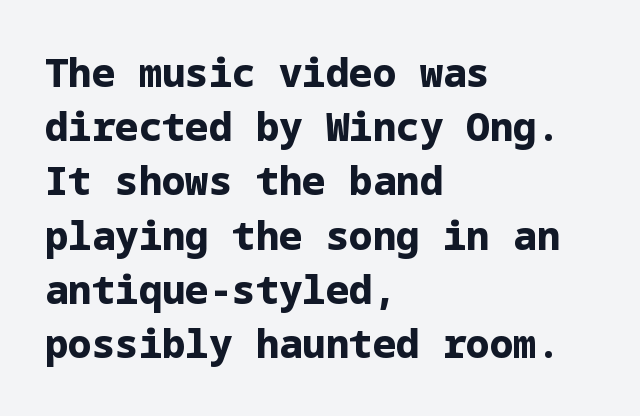
The image shows 39 px bold sans-serif type, upright; set left-aligned, normal line spacing (1.39x), normal letter spacing, not underlined; low stroke contrast and a medium x-height.
